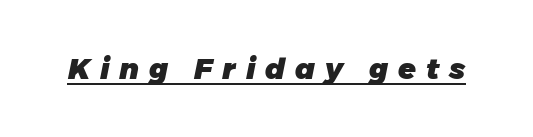
{"serif": "no", "bold": "yes", "weight": "heavy", "width": "normal", "stroke_contrast": "low", "x_height": "large", "monospaced": "no", "underline": "yes", "letter_spacing": "wide", "letter_spacing_em": 0.34, "glyph_px": 29}
